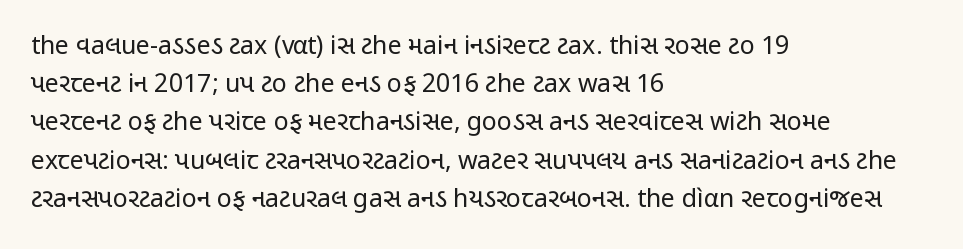
Q: Is the text bold? A: No.
Q: Is the text italic (slanted)? A: No, it is upright.
Q: Is the text underlined? A: No.
Q: How is the paragraph aligned? A: Left-aligned.
Q: Is the spacing between letters normal or unusually wide? A: Normal.
Q: Is the spacing between lines tight, normal or loose? A: Normal.
